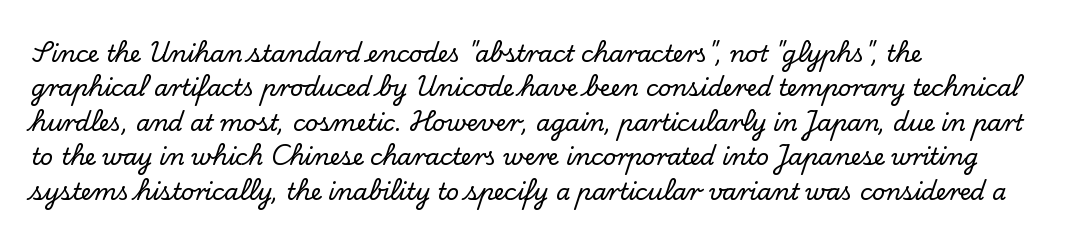
{"underline": "no", "align": "left", "line_spacing": "normal", "line_spacing_ratio": 1.5, "letter_spacing": "normal", "letter_spacing_em": 0.0, "glyph_px": 23}
